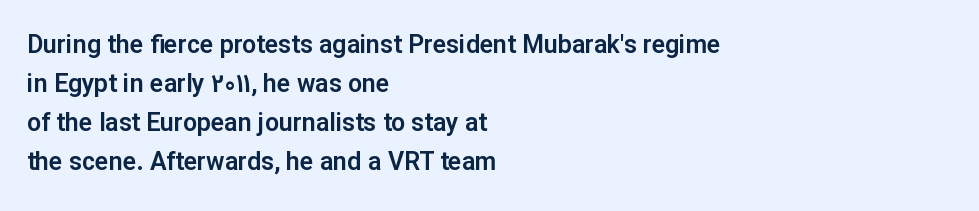
The image shows 25 px text type, upright; set left-aligned, normal line spacing (1.56x), normal letter spacing, not underlined.
